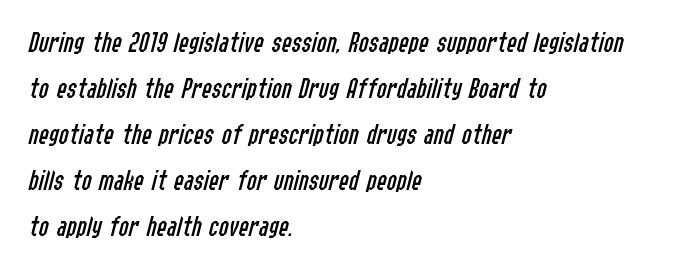
{"italic": "yes", "lean": "right", "slant_degrees": 14, "bold": "no", "weight": "regular", "width": "condensed", "stroke_contrast": "low", "x_height": "medium", "monospaced": "no", "underline": "no", "align": "left", "line_spacing": "normal", "line_spacing_ratio": 1.53, "letter_spacing": "normal", "letter_spacing_em": 0.0, "glyph_px": 30}
